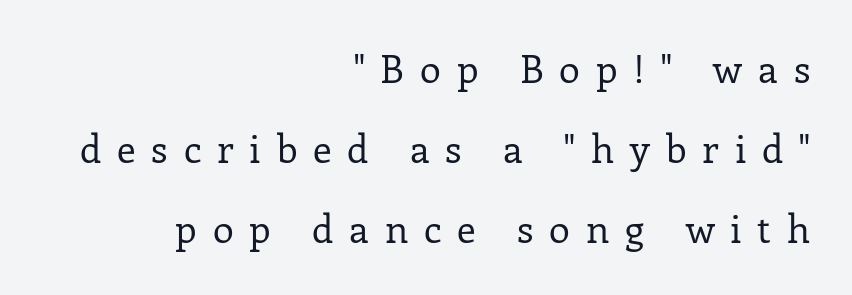
Q: Is the text bold? A: No.
Q: Is the text italic (slanted)? A: No, it is upright.
Q: Is the typeface a serif or a sans-serif typeface? A: Serif.
Q: Is the text underlined? A: No.
Q: How is the paragraph aligned? A: Right-aligned.
Q: Is the spacing between letters normal or unusually wide? A: Unusually wide.
Q: Is the spacing between lines tight, normal or loose? A: Loose.
Q: Width (condensed, normal, or wide)? A: Normal.
Q: Stroke contrast? A: Low.
Q: x-height? A: Medium.
Q: Monospaced? A: No.
